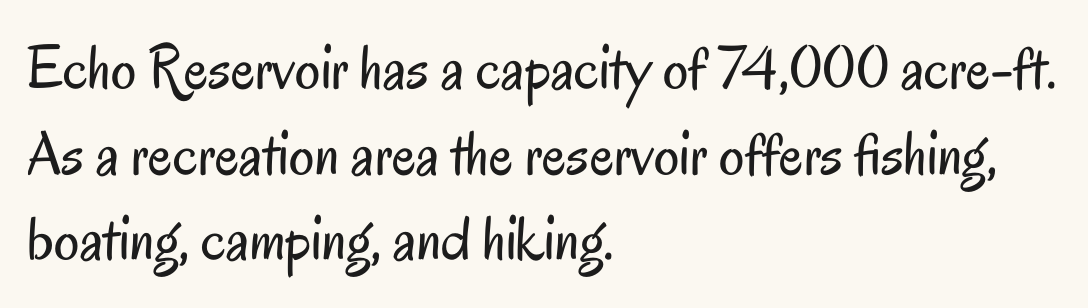
{"serif": "no", "italic": "no", "bold": "no", "weight": "regular", "width": "condensed", "stroke_contrast": "low", "x_height": "small", "monospaced": "no", "underline": "no", "align": "left", "line_spacing": "normal", "line_spacing_ratio": 1.36, "letter_spacing": "normal", "letter_spacing_em": 0.0, "glyph_px": 63}
